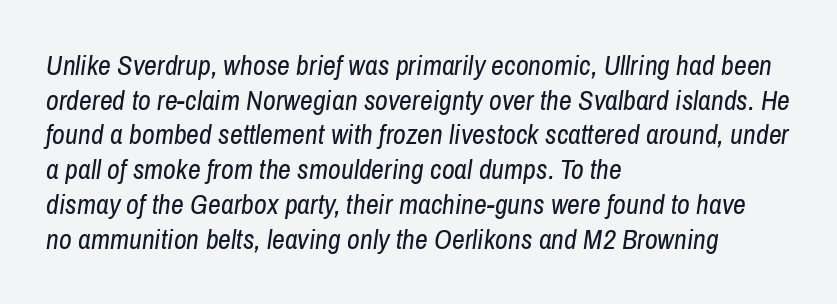
The image shows 28 px regular-weight, condensed type, italic (leaning right); set left-aligned, line spacing 1.24x, normal letter spacing, not underlined; low stroke contrast and a medium x-height.
